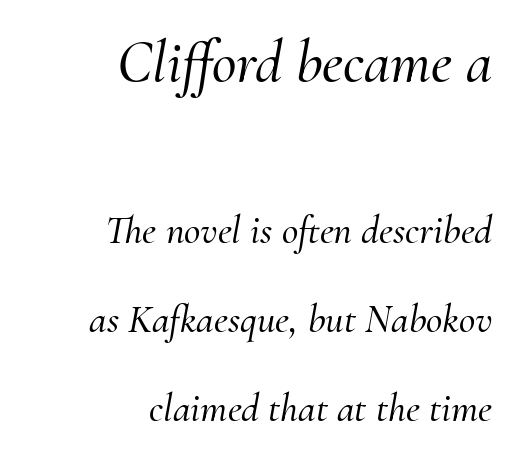
Q: Is the text italic (slanted)? A: Yes, it leans right by about 10 degrees.
Q: Is the typeface a serif or a sans-serif typeface? A: Serif.
Q: Is the text underlined? A: No.
Q: How is the paragraph aligned? A: Right-aligned.
Q: Is the spacing between letters normal or unusually wide? A: Normal.
Q: Is the spacing between lines tight, normal or loose? A: Loose.
Q: Which block of text is set in a larger size, the first (top) or the second (bottom)? A: The first (top) one.
Q: Width (condensed, normal, or wide)? A: Normal.
Q: Stroke contrast? A: Medium.
Q: x-height? A: Small.
Q: Monospaced? A: No.
